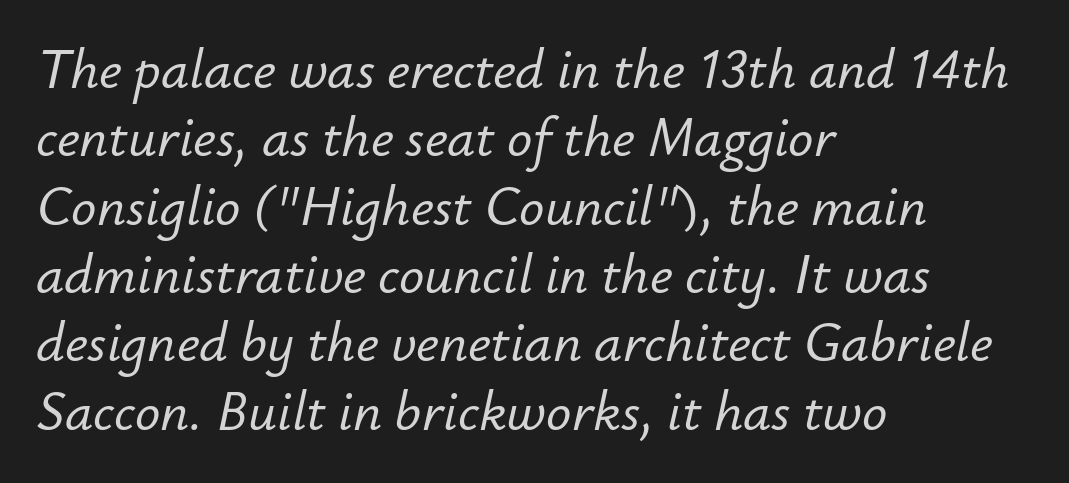
The image shows 56 px text type, italic (leaning right); set left-aligned, line spacing 1.22x, normal letter spacing, not underlined; low stroke contrast and a small x-height.
